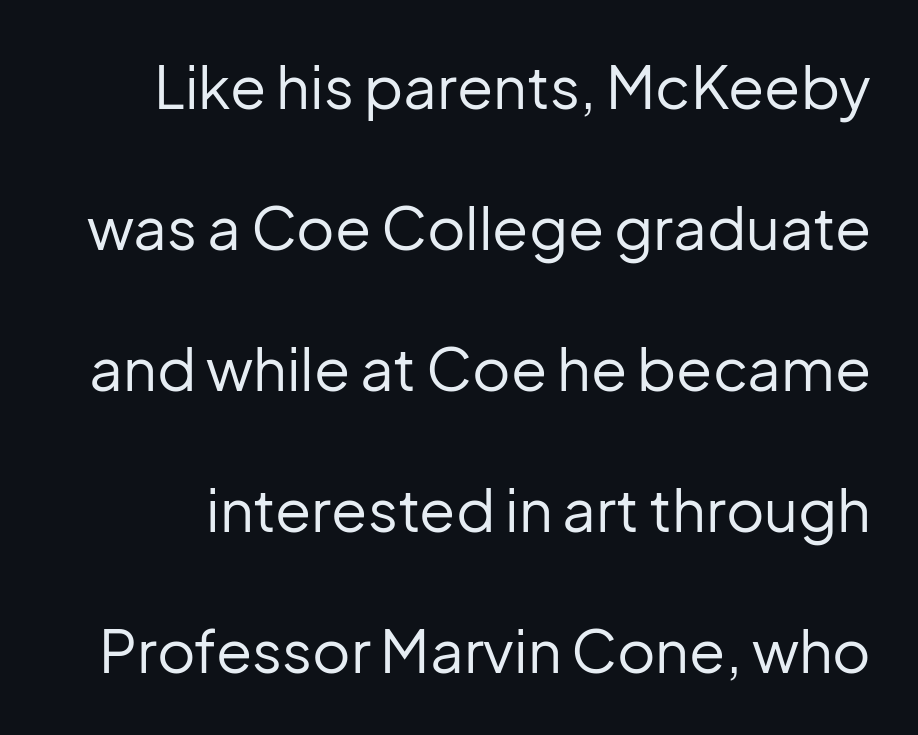
Q: Is the text bold? A: No.
Q: Is the text italic (slanted)? A: No, it is upright.
Q: Is the typeface a serif or a sans-serif typeface? A: Sans-serif.
Q: Is the text underlined? A: No.
Q: Is the spacing between letters normal or unusually wide? A: Normal.
Q: Is the spacing between lines tight, normal or loose? A: Loose.
Q: Width (condensed, normal, or wide)? A: Normal.
Q: Stroke contrast? A: Low.
Q: x-height? A: Medium.
Q: Monospaced? A: No.
